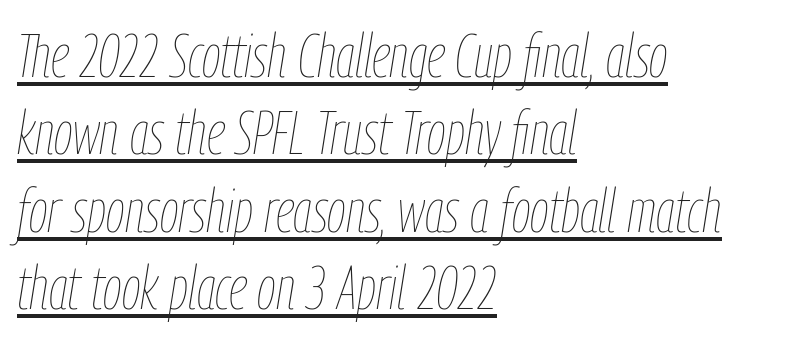
The image shows 61 px thin, condensed type, italic (leaning right); set left-aligned, normal line spacing (1.27x), normal letter spacing, underlined; low stroke contrast and a medium x-height.
